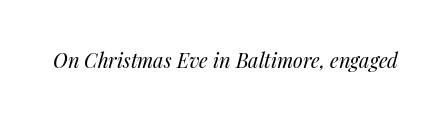
Q: Is the text bold? A: No.
Q: Is the text italic (slanted)? A: Yes, it leans right by about 14 degrees.
Q: Is the text underlined? A: No.
Q: Is the spacing between letters normal or unusually wide? A: Normal.
